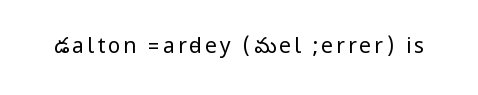
Q: Is the text bold? A: No.
Q: Is the text italic (slanted)? A: No, it is upright.
Q: Is the text underlined? A: No.
